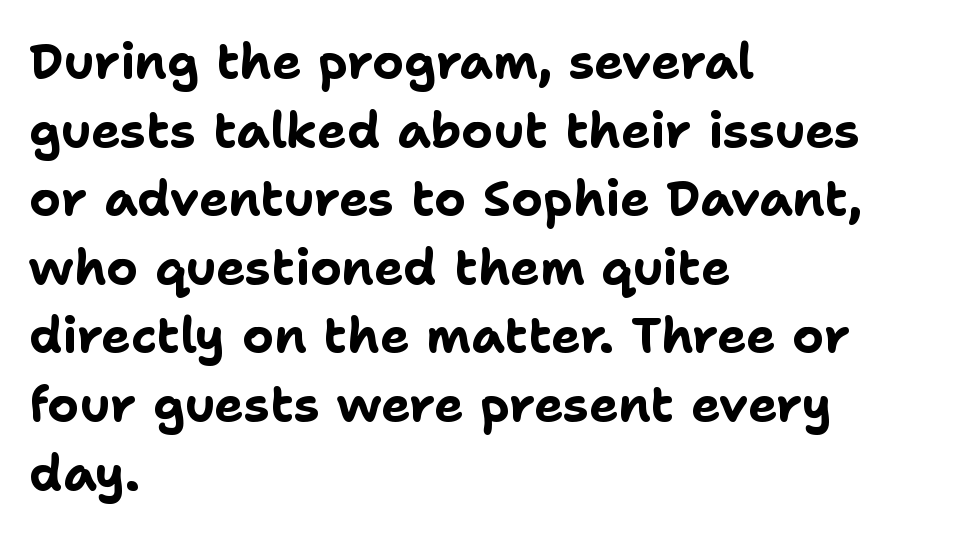
{"serif": "no", "italic": "no", "bold": "yes", "weight": "bold", "width": "normal", "stroke_contrast": "low", "x_height": "medium", "monospaced": "no", "underline": "no", "align": "left", "line_spacing": "normal", "line_spacing_ratio": 1.4, "letter_spacing": "normal", "letter_spacing_em": 0.0, "glyph_px": 49}
